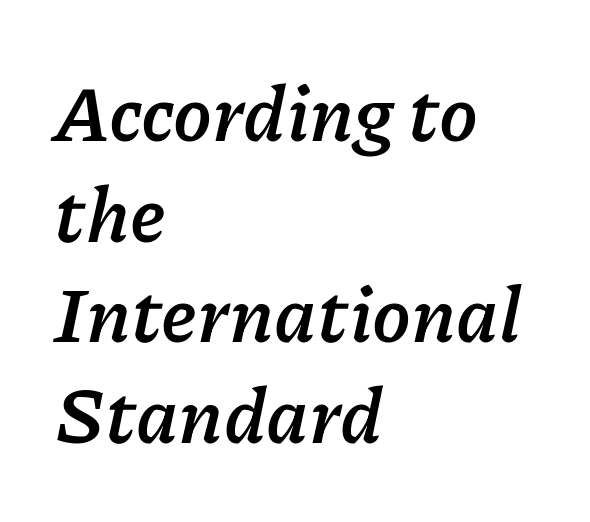
Underline: absent. A typesetter would call this leading conventional body-copy spacing. Observe the ordinary spacing: letters are neighbours, not strangers. The typesetter chose a ragged-right arrangement here. Bold? Absolutely — the strokes are thick and heavy. Is this a fixed-width face? No — the glyphs have proportional, varying widths.
